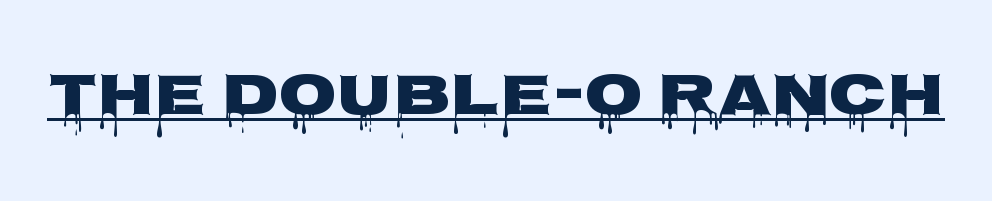
Q: Is the text italic (slanted)? A: No, it is upright.
Q: Is the typeface a serif or a sans-serif typeface? A: Sans-serif.
Q: Is the text underlined? A: Yes.
Q: Is the spacing between letters normal or unusually wide? A: Normal.
Q: Width (condensed, normal, or wide)? A: Wide.
Q: Stroke contrast? A: Low.
Q: x-height? A: Large.
Q: Monospaced? A: No.
